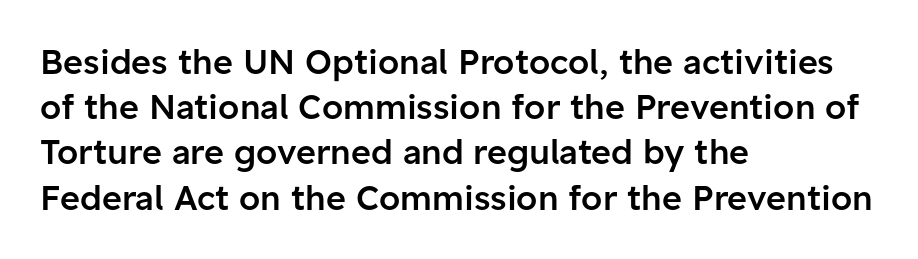
{"serif": "no", "italic": "no", "bold": "semi", "weight": "semibold", "width": "normal", "stroke_contrast": "low", "x_height": "medium", "monospaced": "no", "underline": "no", "align": "left", "line_spacing": "normal", "line_spacing_ratio": 1.33, "letter_spacing": "normal", "letter_spacing_em": 0.0, "glyph_px": 34}
